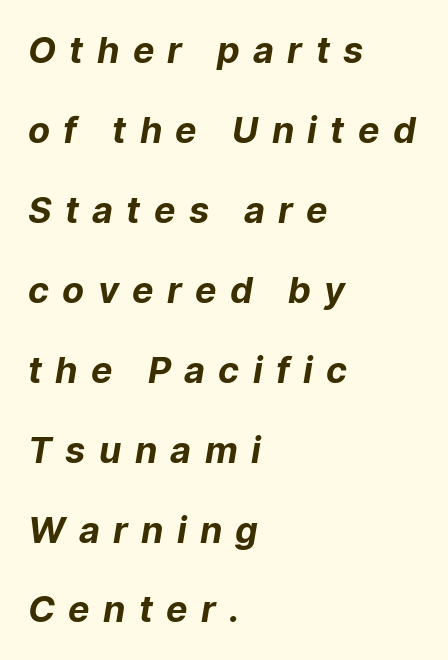
{"serif": "no", "bold": "yes", "weight": "bold", "width": "normal", "stroke_contrast": "low", "x_height": "medium", "monospaced": "no", "underline": "no", "align": "left", "line_spacing": "loose", "line_spacing_ratio": 2.22, "letter_spacing": "wide", "letter_spacing_em": 0.37, "glyph_px": 36}
